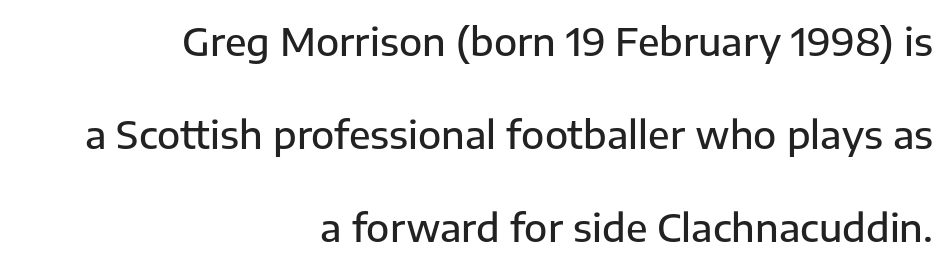
Q: Is the text bold? A: Semi-bold.
Q: Is the text italic (slanted)? A: No, it is upright.
Q: Is the typeface a serif or a sans-serif typeface? A: Sans-serif.
Q: Is the text underlined? A: No.
Q: How is the paragraph aligned? A: Right-aligned.
Q: Is the spacing between letters normal or unusually wide? A: Normal.
Q: Is the spacing between lines tight, normal or loose? A: Loose.
Q: Width (condensed, normal, or wide)? A: Normal.
Q: Stroke contrast? A: Low.
Q: x-height? A: Medium.
Q: Monospaced? A: No.
